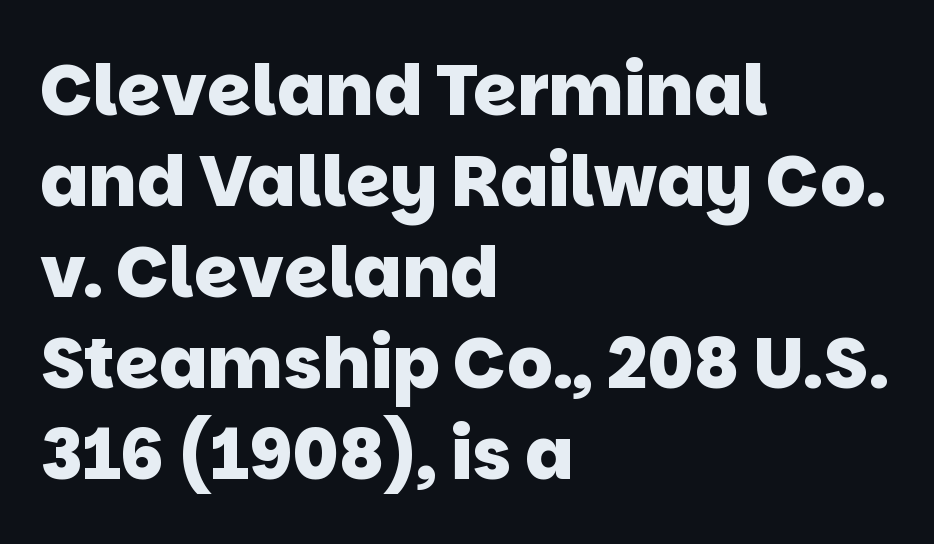
{"serif": "no", "bold": "yes", "weight": "heavy", "width": "normal", "stroke_contrast": "low", "x_height": "large", "monospaced": "no", "underline": "no", "align": "left", "line_spacing": "normal", "line_spacing_ratio": 1.28, "letter_spacing": "normal", "letter_spacing_em": 0.0, "glyph_px": 71}
